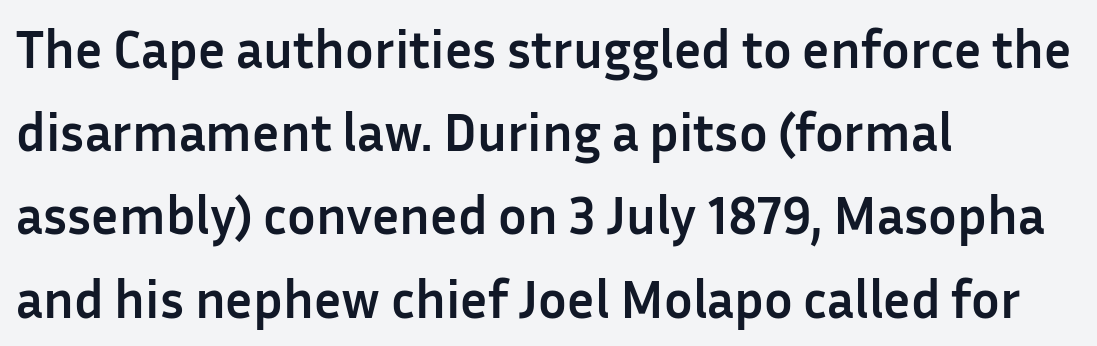
The image shows 53 px semibold sans-serif type, upright; set left-aligned, normal line spacing (1.57x), normal letter spacing, not underlined; low stroke contrast and a medium x-height.
